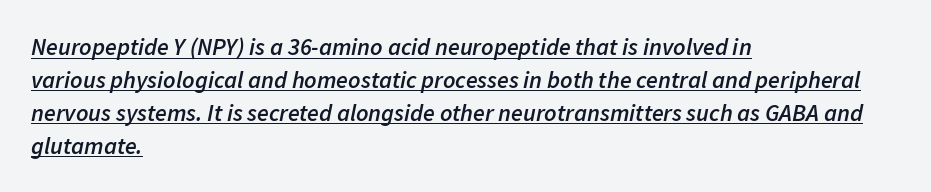
The typography opts for an oblique posture over an upright one. Here the glyphs are tracked normally, forming tight word shapes. What's the leading like? Ordinary, nothing unusual. Firm but not heavy-handed strokes: this text is semibold. The face used here appears with an underline applied.
